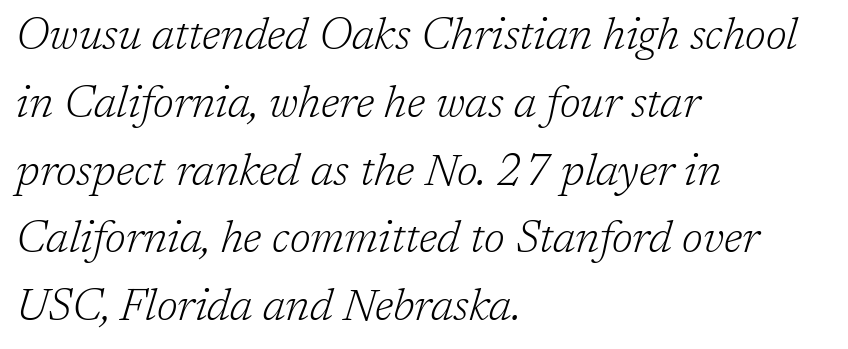
{"serif": "yes", "italic": "yes", "lean": "right", "slant_degrees": 17, "bold": "no", "weight": "light", "width": "normal", "stroke_contrast": "low", "x_height": "medium", "monospaced": "no", "underline": "no", "align": "left", "line_spacing": "normal", "line_spacing_ratio": 1.54, "letter_spacing": "normal", "letter_spacing_em": 0.0, "glyph_px": 44}
